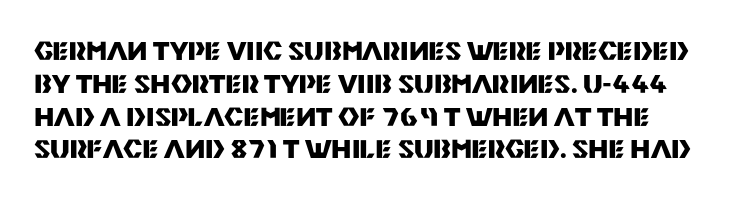
Q: Is the text bold? A: Yes.
Q: Is the text italic (slanted)? A: No, it is upright.
Q: Is the text underlined? A: No.
Q: Is the spacing between letters normal or unusually wide? A: Normal.
Q: Is the spacing between lines tight, normal or loose? A: Normal.
